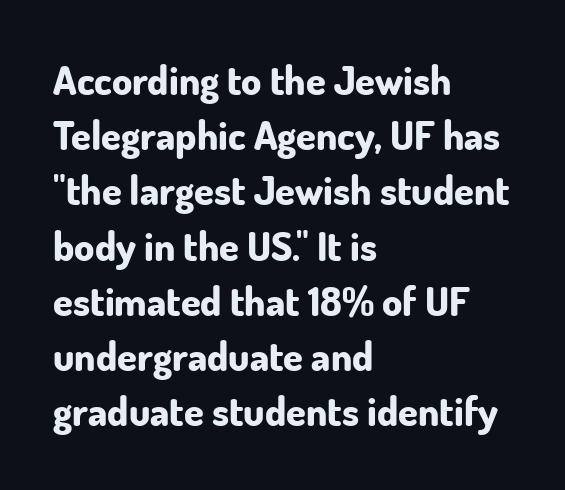
The image shows 40 px bold sans-serif type, upright; set left-aligned, normal line spacing (1.38x), normal letter spacing, not underlined; low stroke contrast and a small x-height.
